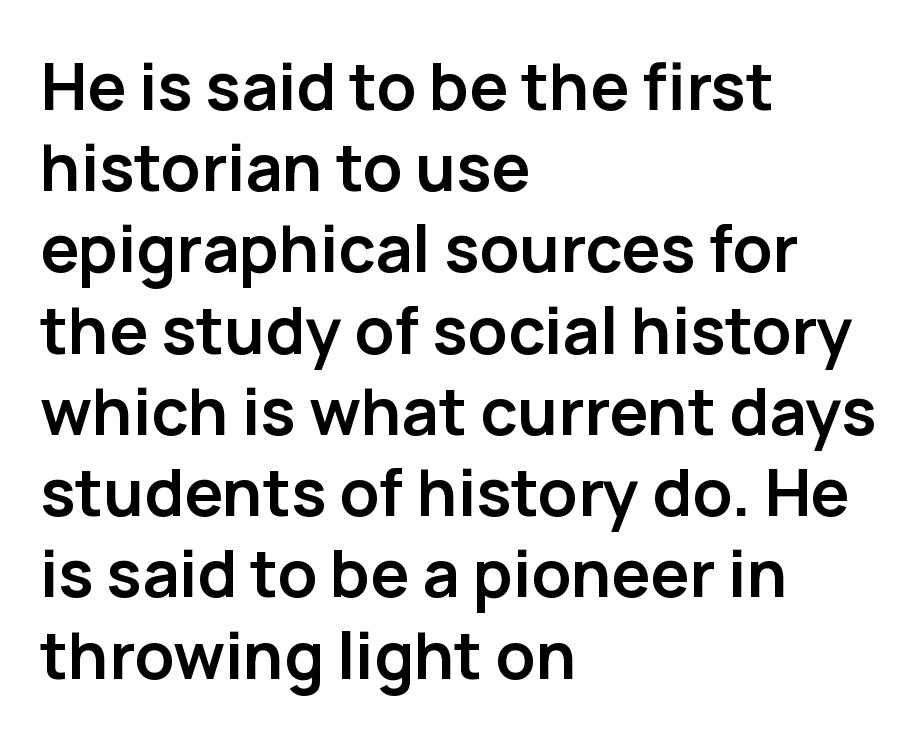
Q: Is the text bold? A: Yes.
Q: Is the text italic (slanted)? A: No, it is upright.
Q: Is the typeface a serif or a sans-serif typeface? A: Sans-serif.
Q: Is the text underlined? A: No.
Q: How is the paragraph aligned? A: Left-aligned.
Q: Is the spacing between letters normal or unusually wide? A: Normal.
Q: Is the spacing between lines tight, normal or loose? A: Normal.
Q: Width (condensed, normal, or wide)? A: Normal.
Q: Stroke contrast? A: Low.
Q: x-height? A: Medium.
Q: Monospaced? A: No.
